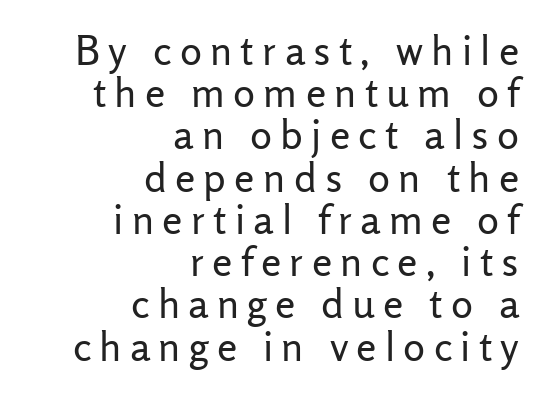
Serifs: no, the terminals of the letterforms are clean. The passage shown stacks its lines with hardly any gap. You could not count columns in this text — the font is proportionally spaced. The rendering anchors every line to the right-hand side. The cut favours lightness, reaching ordinary text weight at its darkest.
